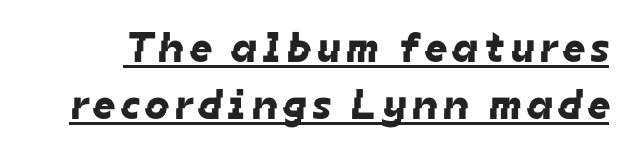
Q: Is the typeface a serif or a sans-serif typeface? A: Sans-serif.
Q: Is the text underlined? A: Yes.
Q: Is the spacing between lines tight, normal or loose? A: Normal.
Q: Width (condensed, normal, or wide)? A: Normal.
Q: Stroke contrast? A: Low.
Q: x-height? A: Medium.
Q: Monospaced? A: No.
